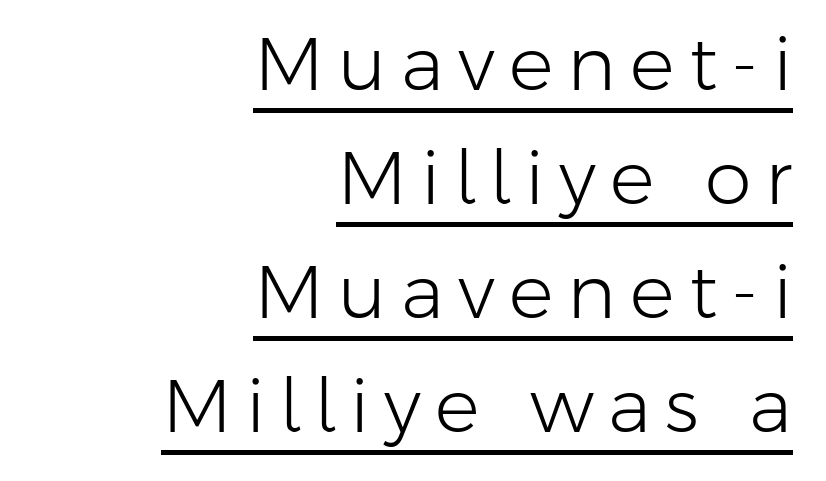
Q: Is the text bold? A: No.
Q: Is the text italic (slanted)? A: No, it is upright.
Q: Is the typeface a serif or a sans-serif typeface? A: Sans-serif.
Q: Is the text underlined? A: Yes.
Q: How is the paragraph aligned? A: Right-aligned.
Q: Is the spacing between lines tight, normal or loose? A: Normal.
Q: Width (condensed, normal, or wide)? A: Normal.
Q: Stroke contrast? A: Low.
Q: x-height? A: Medium.
Q: Monospaced? A: No.
